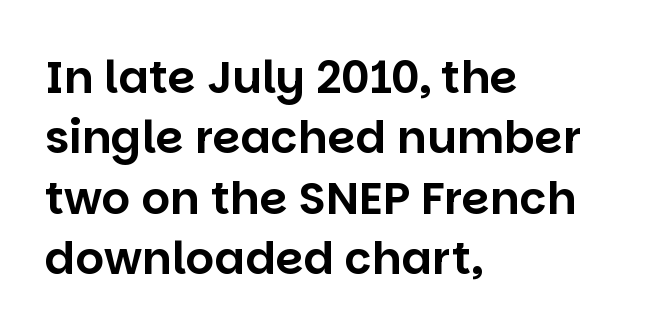
Q: Is the text italic (slanted)? A: No, it is upright.
Q: Is the typeface a serif or a sans-serif typeface? A: Sans-serif.
Q: Is the text underlined? A: No.
Q: How is the paragraph aligned? A: Left-aligned.
Q: Is the spacing between letters normal or unusually wide? A: Normal.
Q: Is the spacing between lines tight, normal or loose? A: Normal.
Q: Width (condensed, normal, or wide)? A: Normal.
Q: Stroke contrast? A: Low.
Q: x-height? A: Large.
Q: Monospaced? A: No.
